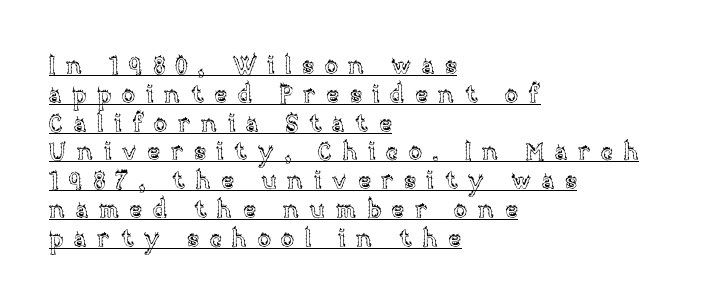
{"italic": "no", "underline": "yes", "align": "left", "line_spacing_ratio": 1.2, "letter_spacing": "wide", "letter_spacing_em": 0.44, "glyph_px": 24}
